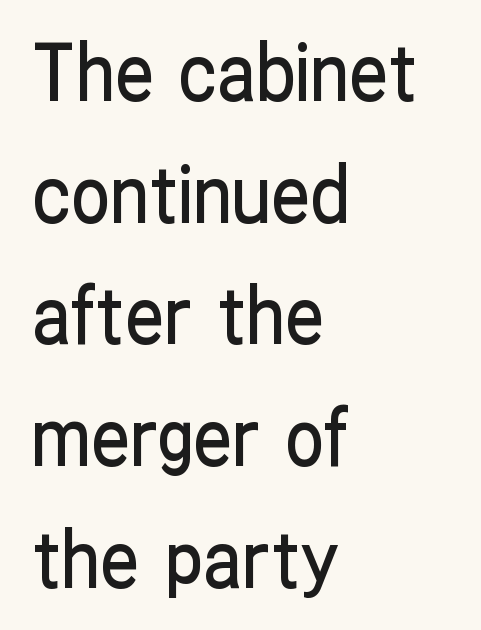
The image shows 78 px condensed sans-serif type, upright; set left-aligned, normal line spacing (1.56x), normal letter spacing, not underlined; low stroke contrast and a medium x-height.
